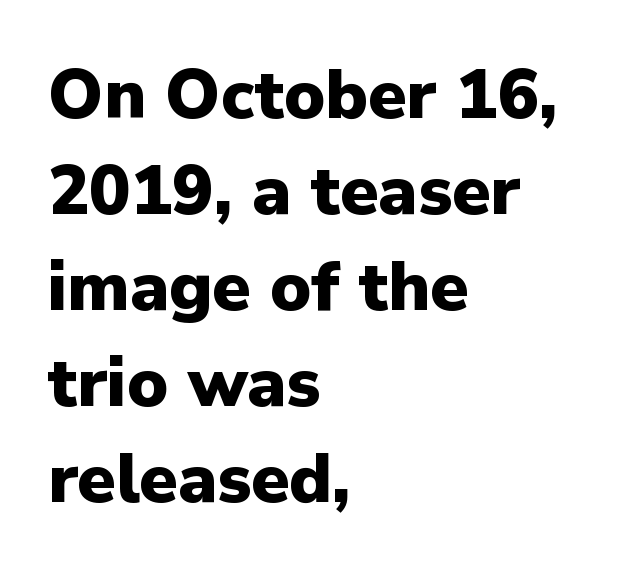
Q: Is the text bold? A: Yes.
Q: Is the text italic (slanted)? A: No, it is upright.
Q: Is the typeface a serif or a sans-serif typeface? A: Sans-serif.
Q: Is the text underlined? A: No.
Q: How is the paragraph aligned? A: Left-aligned.
Q: Is the spacing between letters normal or unusually wide? A: Normal.
Q: Is the spacing between lines tight, normal or loose? A: Normal.
Q: Width (condensed, normal, or wide)? A: Normal.
Q: Stroke contrast? A: Low.
Q: x-height? A: Medium.
Q: Monospaced? A: No.
